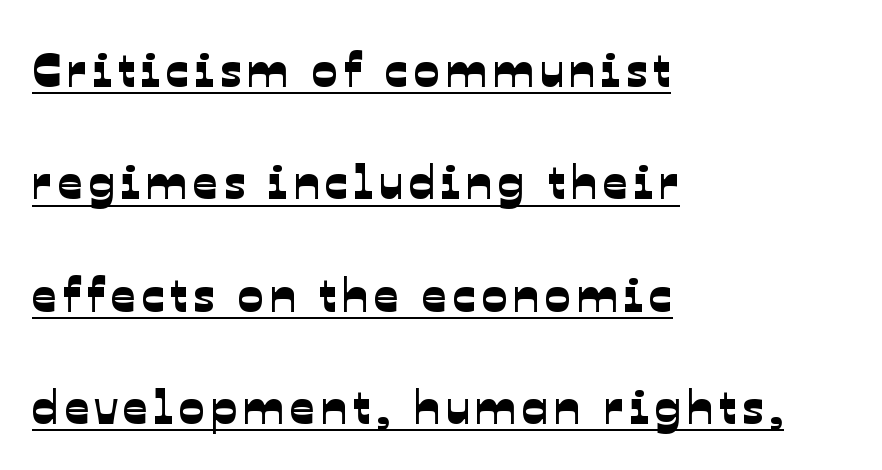
The paragraph shown leans on its left margin. Interline gaps are noticeably wide in this sample. This is sans-serif lettering, the kind often seen on screens and signage. The rendering uses natural spacing where letterforms have individual widths. These characters rest on top of a visible drawn line.
